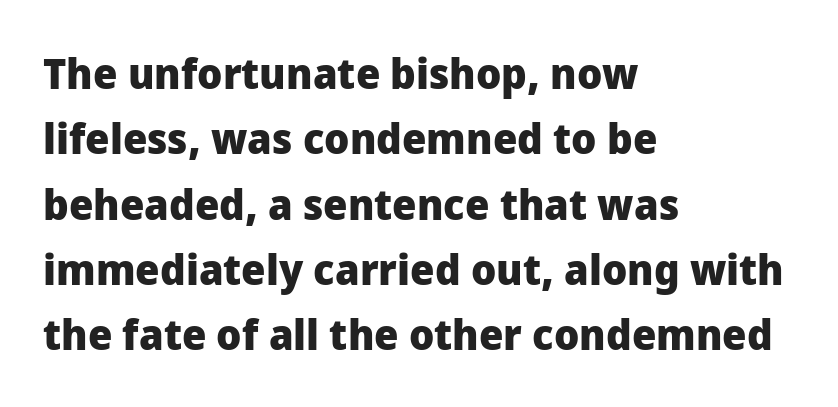
Q: Is the text bold? A: Yes.
Q: Is the text italic (slanted)? A: No, it is upright.
Q: Is the typeface a serif or a sans-serif typeface? A: Sans-serif.
Q: Is the text underlined? A: No.
Q: How is the paragraph aligned? A: Left-aligned.
Q: Is the spacing between letters normal or unusually wide? A: Normal.
Q: Is the spacing between lines tight, normal or loose? A: Normal.
Q: Width (condensed, normal, or wide)? A: Normal.
Q: Stroke contrast? A: Low.
Q: x-height? A: Medium.
Q: Monospaced? A: No.
